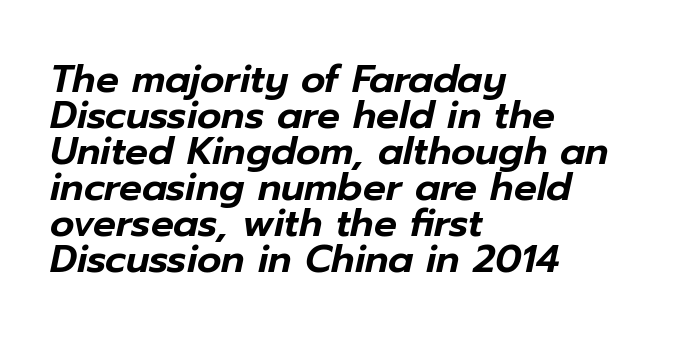
{"italic": "yes", "lean": "right", "slant_degrees": 12, "width": "normal", "stroke_contrast": "low", "x_height": "medium", "monospaced": "no", "underline": "no", "align": "left", "line_spacing": "tight", "line_spacing_ratio": 0.95, "letter_spacing": "normal", "letter_spacing_em": 0.0, "glyph_px": 38}
